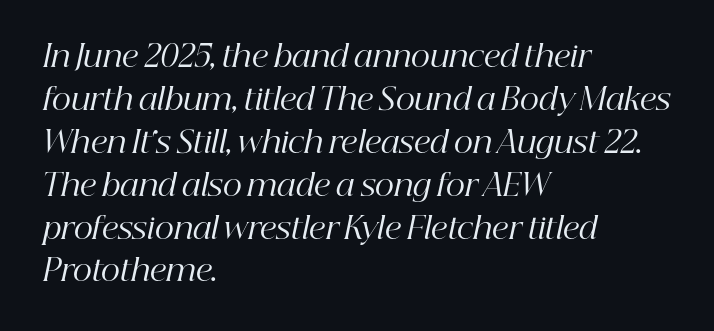
{"serif": "yes", "italic": "yes", "lean": "right", "slant_degrees": 12, "bold": "no", "weight": "regular", "width": "normal", "stroke_contrast": "high", "x_height": "medium", "monospaced": "no", "underline": "no", "align": "left", "line_spacing": "normal", "line_spacing_ratio": 1.43, "letter_spacing": "normal", "letter_spacing_em": 0.0, "glyph_px": 30}
